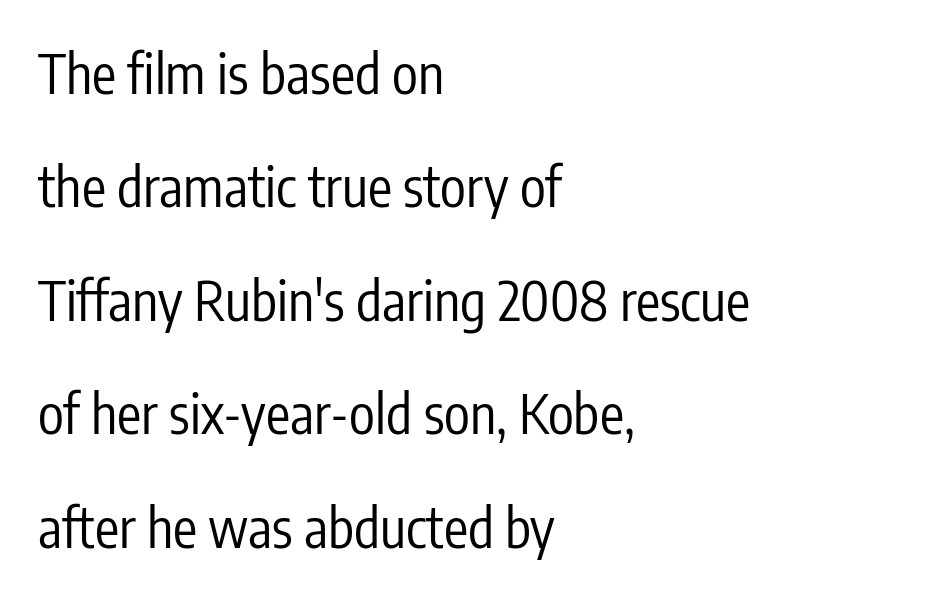
The image shows 54 px regular-weight, condensed sans-serif type, upright; set left-aligned, loose line spacing (2.1x), normal letter spacing, not underlined; low stroke contrast and a medium x-height.
